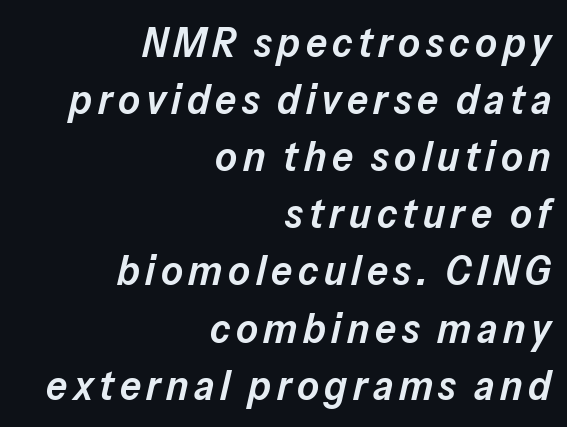
The image shows 42 px semibold type, italic (leaning right); set right-aligned, normal line spacing (1.36x), not underlined; low stroke contrast and a medium x-height.
